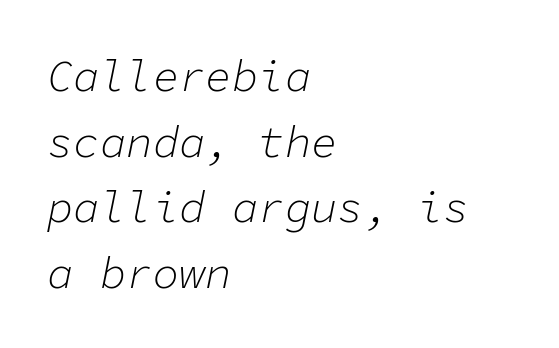
{"italic": "yes", "lean": "right", "slant_degrees": 11, "bold": "no", "weight": "light", "width": "normal", "stroke_contrast": "low", "x_height": "medium", "monospaced": "yes", "underline": "no", "align": "left", "line_spacing": "normal", "line_spacing_ratio": 1.49, "letter_spacing": "normal", "letter_spacing_em": 0.0, "glyph_px": 44}
